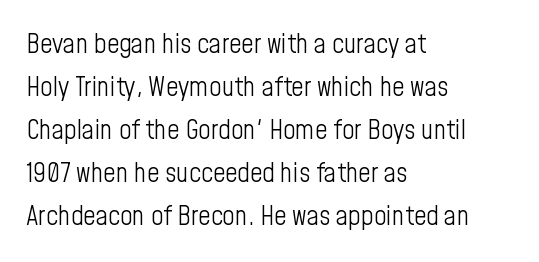
The image shows 27 px text type, upright; set left-aligned, normal line spacing (1.59x), normal letter spacing, not underlined.
